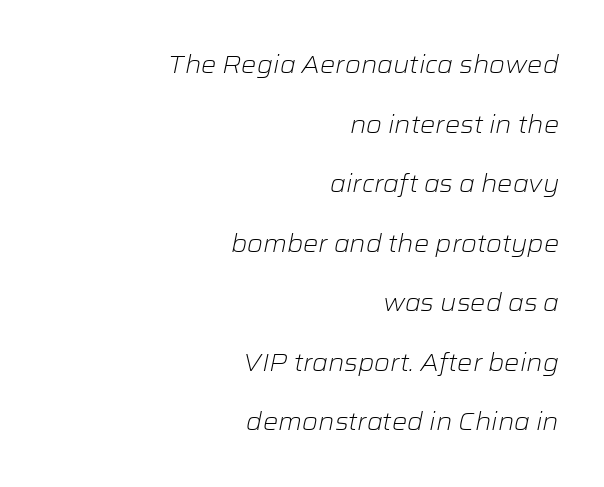
Q: Is the text bold? A: No.
Q: Is the text italic (slanted)? A: Yes, it leans right by about 12 degrees.
Q: Is the text underlined? A: No.
Q: How is the paragraph aligned? A: Right-aligned.
Q: Is the spacing between letters normal or unusually wide? A: Normal.
Q: Is the spacing between lines tight, normal or loose? A: Loose.
